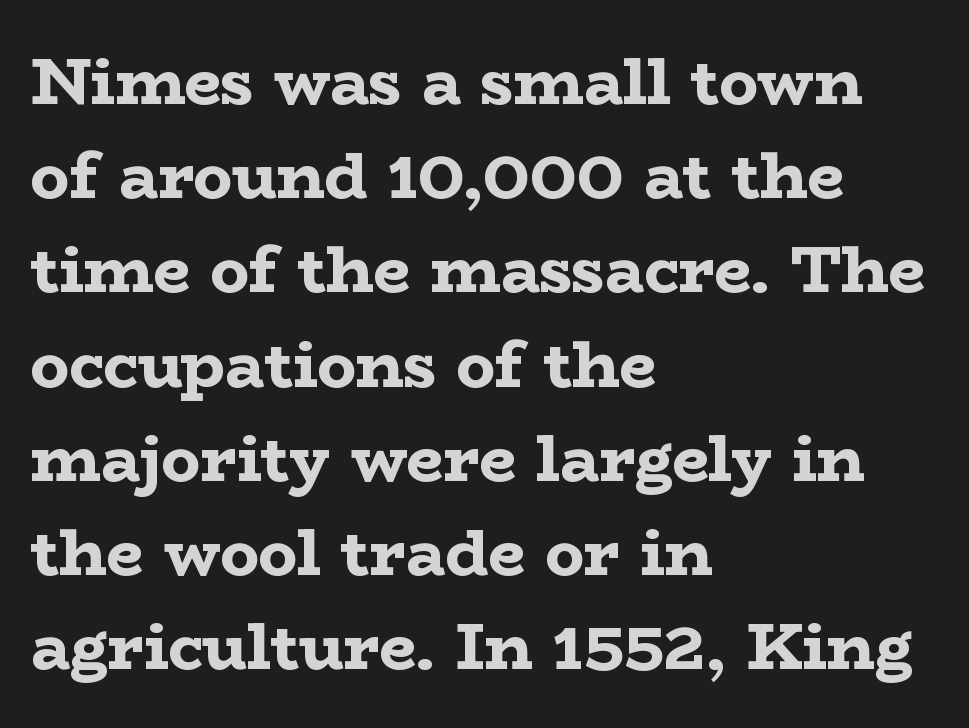
Emphasis by weight is at full strength: bold. Does the leading feel generous? No, just average. The characters display serif detailing at their extremities. Horizontal alignment here is leftward, the default for most running prose. Check under the words: just untouched page. A typesetter would mark this as roman, not italic.
